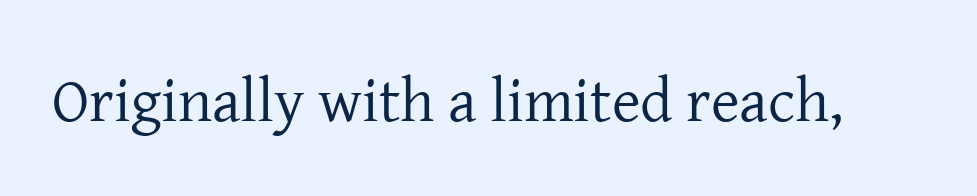
{"serif": "yes", "italic": "no", "bold": "no", "weight": "regular", "width": "normal", "stroke_contrast": "low", "x_height": "medium", "monospaced": "no", "underline": "no", "letter_spacing": "normal", "letter_spacing_em": 0.0, "glyph_px": 62}
